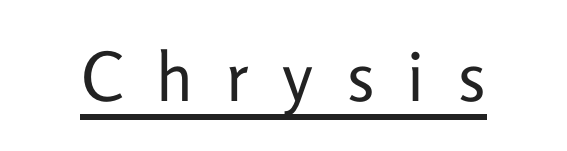
{"serif": "no", "italic": "no", "bold": "no", "weight": "regular", "width": "normal", "stroke_contrast": "low", "x_height": "medium", "monospaced": "no", "underline": "yes", "letter_spacing": "wide", "letter_spacing_em": 0.48, "glyph_px": 68}
